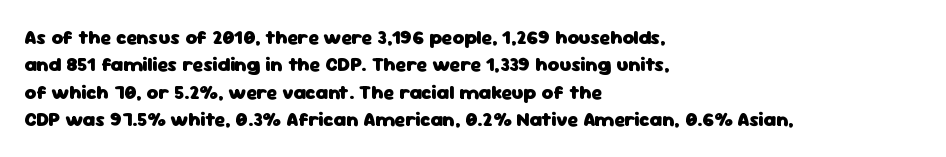
The image shows 20 px bold type, upright; set left-aligned, normal line spacing (1.37x), normal letter spacing, not underlined.
